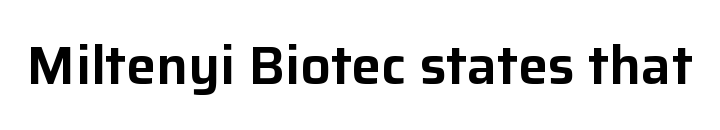
{"serif": "no", "italic": "no", "width": "normal", "stroke_contrast": "low", "x_height": "medium", "monospaced": "no", "underline": "no", "letter_spacing": "normal", "letter_spacing_em": 0.0, "glyph_px": 54}
